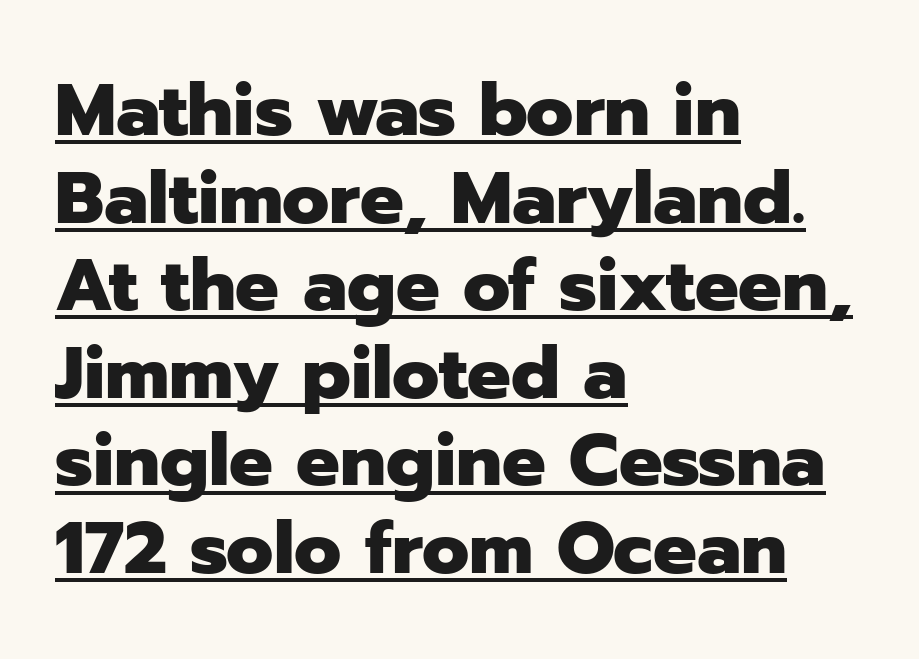
The image shows 73 px heavy sans-serif type, upright; set left-aligned, line spacing 1.2x, normal letter spacing, underlined; low stroke contrast and a medium x-height.
